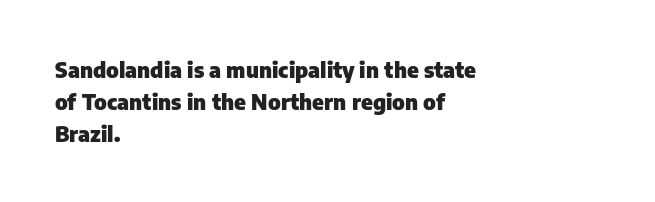
Students, observe: this is what conventionally led text looks like. Ascenders rise straight up at ninety degrees. Pretty heavy lettering here — definitely bold. The words here are not underlined.
